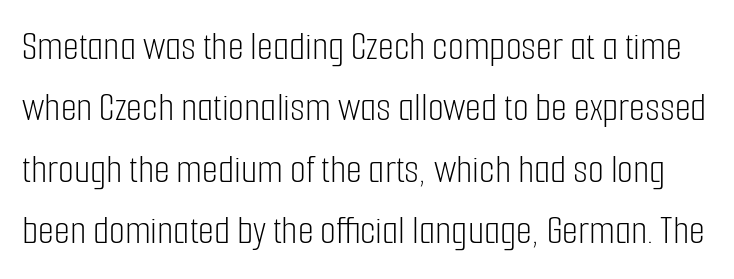
Q: Is the text bold? A: No.
Q: Is the text italic (slanted)? A: No, it is upright.
Q: Is the typeface a serif or a sans-serif typeface? A: Sans-serif.
Q: Is the text underlined? A: No.
Q: Is the spacing between letters normal or unusually wide? A: Normal.
Q: Is the spacing between lines tight, normal or loose? A: Normal.
Q: Width (condensed, normal, or wide)? A: Condensed.
Q: Stroke contrast? A: Low.
Q: x-height? A: Medium.
Q: Monospaced? A: No.
